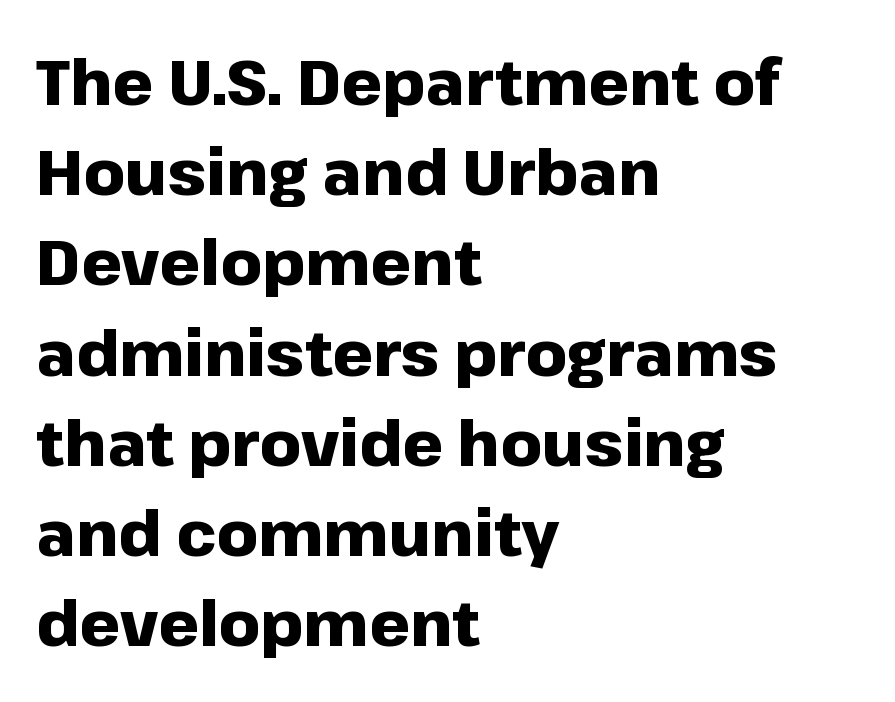
The image shows 64 px heavy sans-serif type, upright; set left-aligned, normal line spacing (1.41x), normal letter spacing, not underlined; low stroke contrast and a medium x-height.
